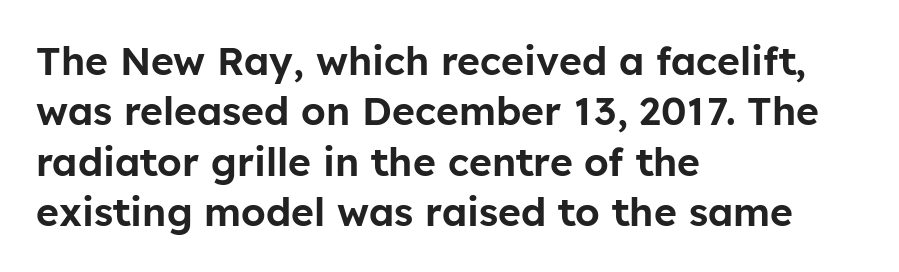
The passage shown is not underscored anywhere. These lines are rendered in a variable-pitch font. Letterform terminals end flat and unadorned throughout the passage. Line beginnings align vertically; line endings do not. You could call the tracking neutral — neither tight nor loose.
